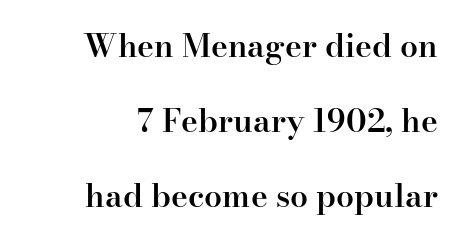
{"serif": "yes", "italic": "no", "bold": "semi", "weight": "semibold", "width": "normal", "stroke_contrast": "high", "x_height": "small", "monospaced": "no", "underline": "no", "align": "right", "line_spacing": "loose", "line_spacing_ratio": 2.35, "letter_spacing": "normal", "letter_spacing_em": 0.0, "glyph_px": 32}
